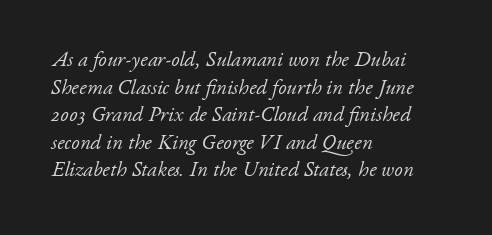
Q: Is the text bold? A: No.
Q: Is the text italic (slanted)? A: Yes, it leans right by about 17 degrees.
Q: Is the text underlined? A: No.
Q: How is the paragraph aligned? A: Left-aligned.
Q: Is the spacing between letters normal or unusually wide? A: Normal.
Q: Is the spacing between lines tight, normal or loose? A: Normal.
